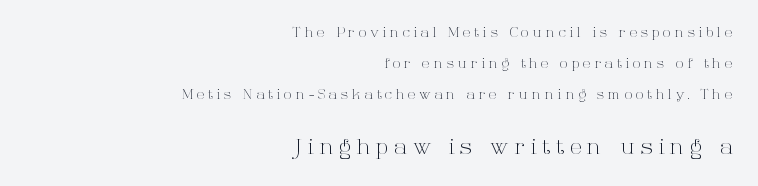
The image shows 22 px text type, upright; set right-aligned, loose line spacing (2.22x), unusually wide letter spacing (+0.27 em), not underlined; the second (bottom) block is 1.57x larger.
